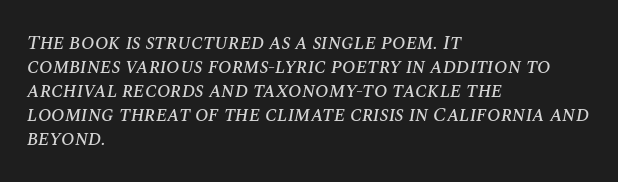
{"italic": "yes", "lean": "right", "slant_degrees": 10, "underline": "no", "align": "left", "line_spacing_ratio": 1.2, "letter_spacing": "normal", "letter_spacing_em": 0.0, "glyph_px": 20}
